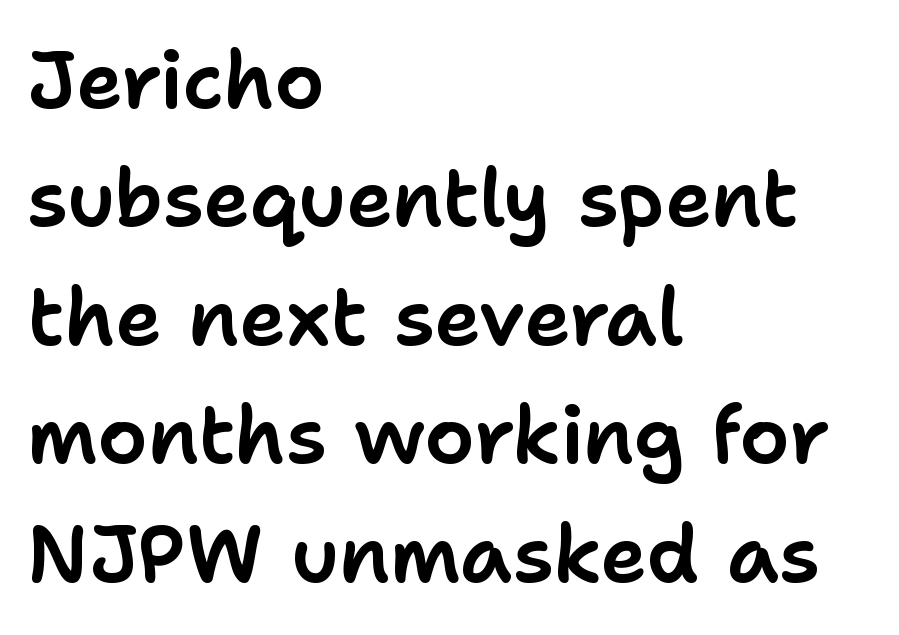
{"serif": "no", "italic": "no", "width": "normal", "stroke_contrast": "low", "x_height": "medium", "monospaced": "no", "underline": "no", "align": "left", "line_spacing": "normal", "line_spacing_ratio": 1.5, "letter_spacing": "normal", "letter_spacing_em": 0.0, "glyph_px": 79}
